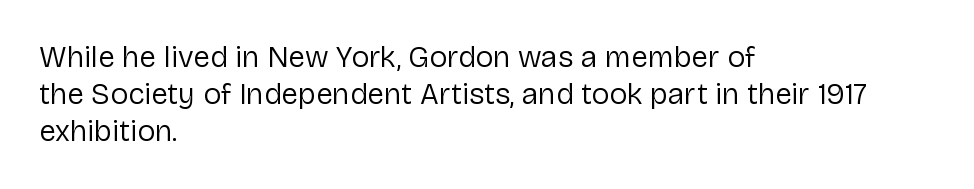
The image shows 30 px regular-weight sans-serif type, upright; set left-aligned, line spacing 1.23x, normal letter spacing, not underlined; low stroke contrast and a medium x-height.
